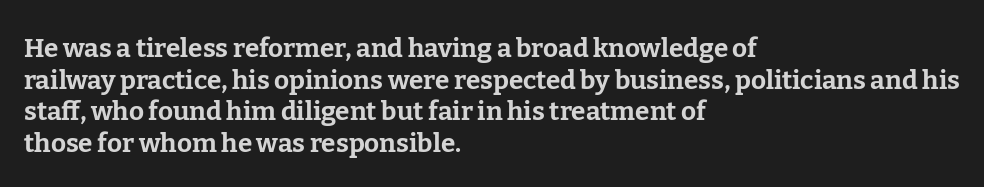
The image shows 26 px bold type, upright; set left-aligned, line spacing 1.22x, normal letter spacing, not underlined.
